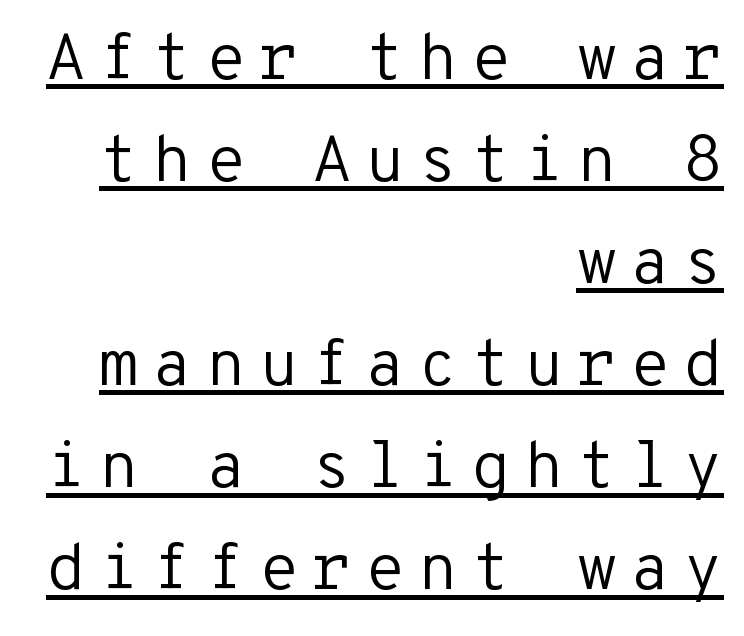
{"serif": "no", "italic": "no", "bold": "no", "weight": "regular", "width": "normal", "stroke_contrast": "low", "x_height": "medium", "monospaced": "yes", "underline": "yes", "align": "right", "line_spacing": "normal", "line_spacing_ratio": 1.57, "letter_spacing": "wide", "letter_spacing_em": 0.2, "glyph_px": 65}
